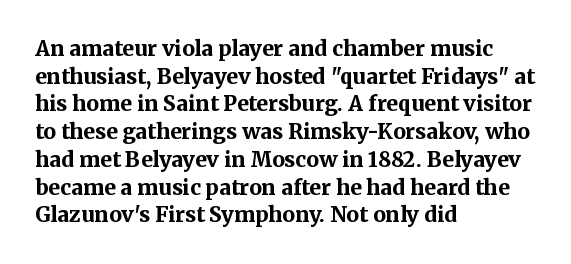
{"italic": "no", "bold": "yes", "underline": "no", "align": "left", "line_spacing": "normal", "line_spacing_ratio": 1.32, "letter_spacing": "normal", "letter_spacing_em": 0.0, "glyph_px": 21}
